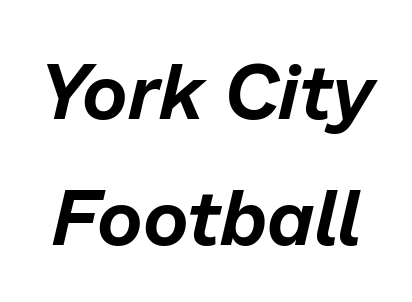
{"italic": "yes", "lean": "right", "slant_degrees": 13, "width": "normal", "stroke_contrast": "low", "x_height": "medium", "monospaced": "no", "underline": "no", "line_spacing": "normal", "line_spacing_ratio": 1.62, "letter_spacing": "normal", "letter_spacing_em": 0.0, "glyph_px": 78}
